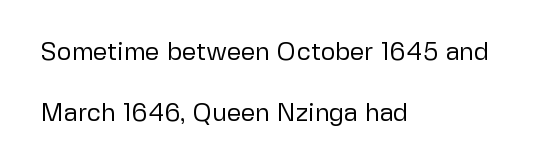
A typesetter would call this zero additional tracking. Letters have the restrained weight of plain body copy at most. Unmarked baselines from the first word to the last. Teacher's note: observe the even left margin — that is flush-left alignment.
